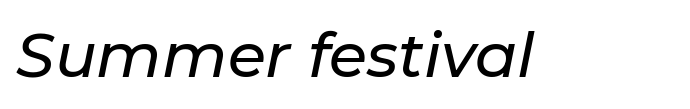
The passage shown is typed in a proportional face where columns would drift. Descender tails drop into unmarked territory. Default kerning and tracking; the words read as compact shapes. Characters are canted at an angle relative to the baseline's perpendicular.
